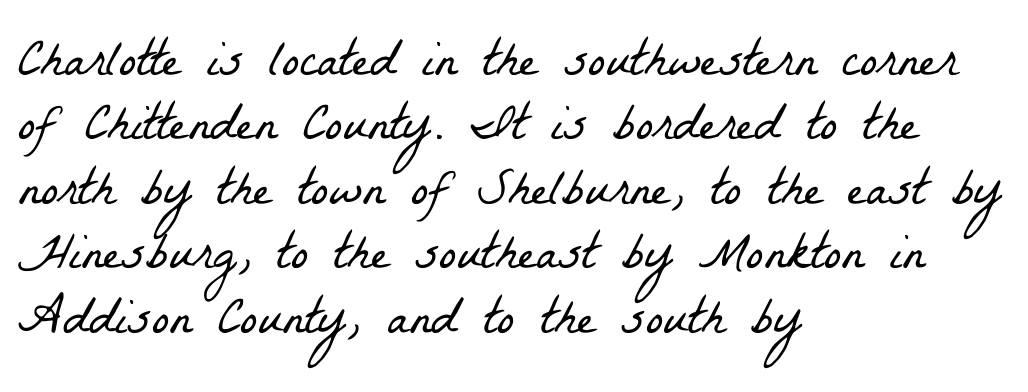
{"serif": "yes", "bold": "no", "weight": "light", "width": "condensed", "stroke_contrast": "low", "x_height": "medium", "monospaced": "no", "underline": "no", "align": "left", "line_spacing_ratio": 1.24, "letter_spacing": "normal", "letter_spacing_em": 0.0, "glyph_px": 52}
